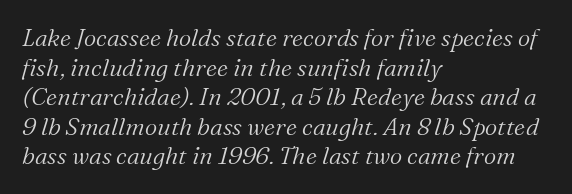
Q: Is the text bold? A: No.
Q: Is the text italic (slanted)? A: Yes, it leans right by about 16 degrees.
Q: Is the text underlined? A: No.
Q: How is the paragraph aligned? A: Left-aligned.
Q: Is the spacing between letters normal or unusually wide? A: Normal.
